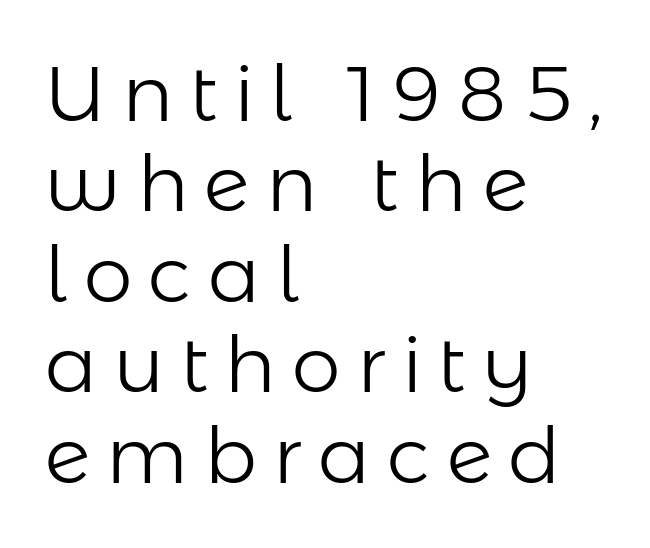
The image shows 78 px light sans-serif type, upright; set left-aligned, line spacing 1.16x, unusually wide letter spacing (+0.21 em), not underlined; low stroke contrast and a medium x-height.
